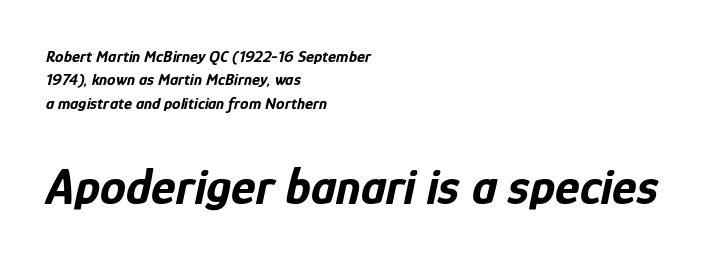
The image shows 52 px bold, condensed type, italic (leaning right); set left-aligned, normal line spacing (1.37x), normal letter spacing, not underlined; the second (bottom) block is 3.06x larger; low stroke contrast and a medium x-height.
